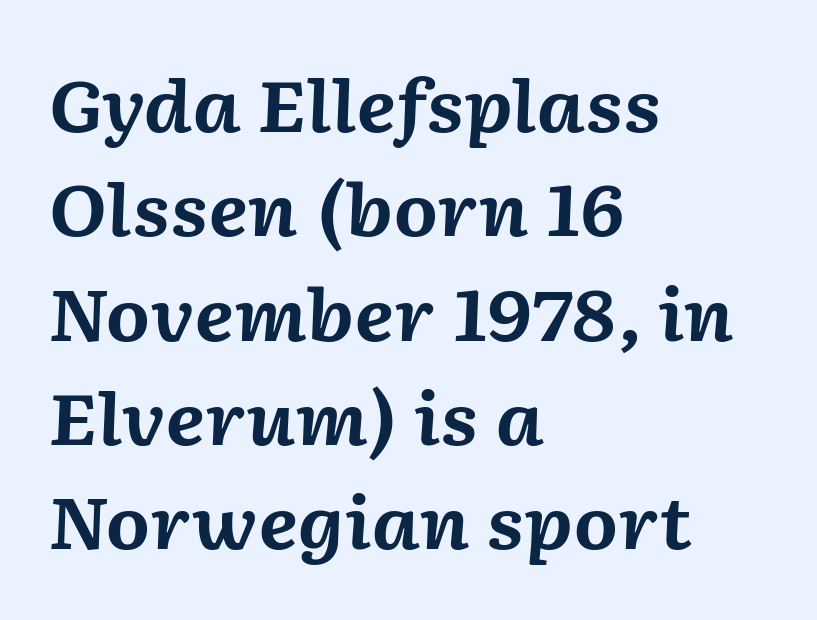
The image shows 71 px bold type, italic (leaning right); set left-aligned, normal line spacing (1.47x), normal letter spacing, not underlined; medium stroke contrast and a medium x-height.
